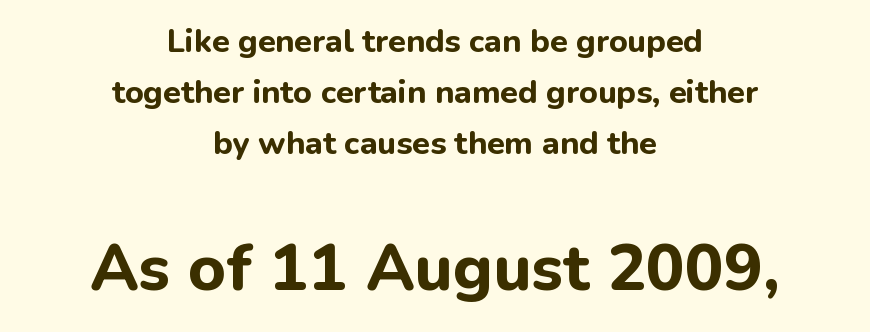
{"serif": "no", "italic": "no", "bold": "yes", "weight": "bold", "width": "normal", "stroke_contrast": "low", "x_height": "medium", "monospaced": "no", "underline": "no", "align": "center", "line_spacing": "normal", "line_spacing_ratio": 1.59, "letter_spacing": "normal", "letter_spacing_em": 0.0, "larger_block": "second", "size_ratio": 2.03, "glyph_px": 65}
